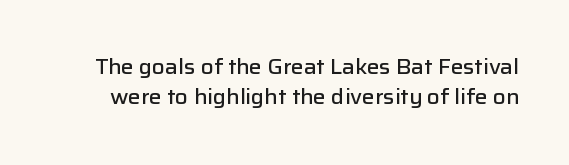
The block of text has a typical density, with ordinary space between rows. I'd describe the lettering as semibold — firm but not a full bold. A bare baseline throughout the passage. Letter spacing: default. Rendered with straight, roman letterforms.
